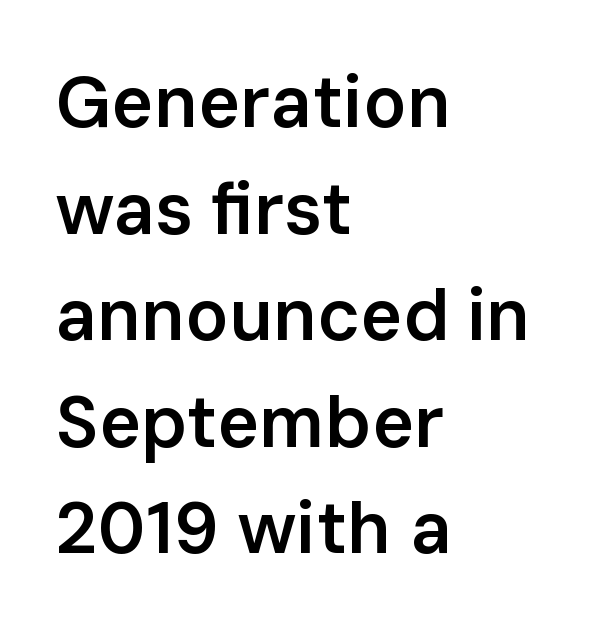
{"serif": "no", "italic": "no", "bold": "semi", "weight": "semibold", "width": "normal", "stroke_contrast": "low", "x_height": "medium", "monospaced": "no", "underline": "no", "align": "left", "line_spacing": "normal", "line_spacing_ratio": 1.48, "letter_spacing": "normal", "letter_spacing_em": 0.0, "glyph_px": 72}
